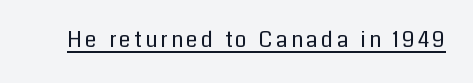
Q: Is the text bold? A: No.
Q: Is the text italic (slanted)? A: No, it is upright.
Q: Is the text underlined? A: Yes.
